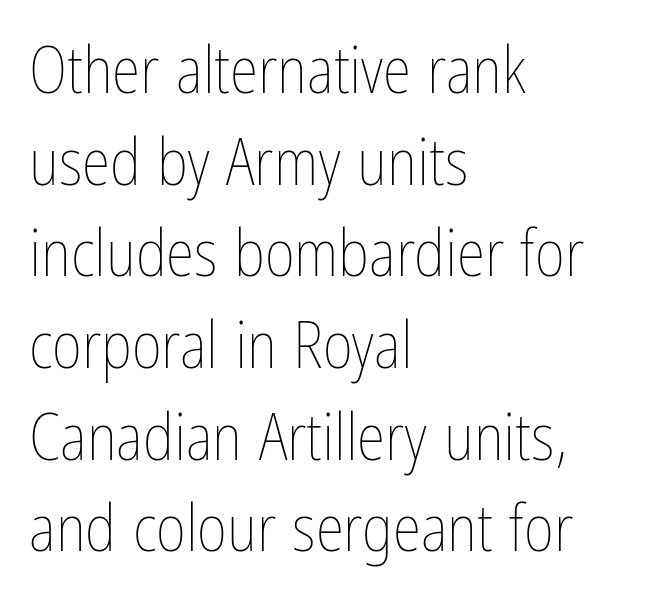
Q: Is the text bold? A: No.
Q: Is the text italic (slanted)? A: No, it is upright.
Q: Is the text underlined? A: No.
Q: How is the paragraph aligned? A: Left-aligned.
Q: Is the spacing between letters normal or unusually wide? A: Normal.
Q: Is the spacing between lines tight, normal or loose? A: Normal.
Q: Width (condensed, normal, or wide)? A: Condensed.
Q: Stroke contrast? A: Low.
Q: x-height? A: Medium.
Q: Monospaced? A: No.
